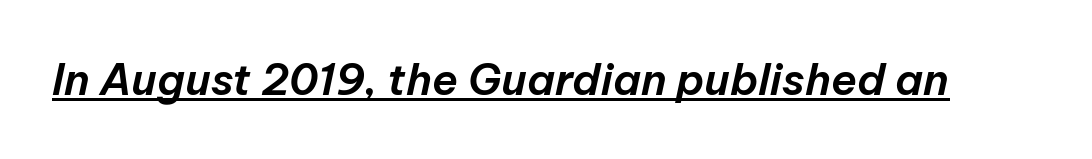
{"italic": "yes", "lean": "right", "slant_degrees": 12, "width": "normal", "stroke_contrast": "low", "x_height": "medium", "monospaced": "no", "underline": "yes", "letter_spacing": "normal", "letter_spacing_em": 0.0, "glyph_px": 43}
